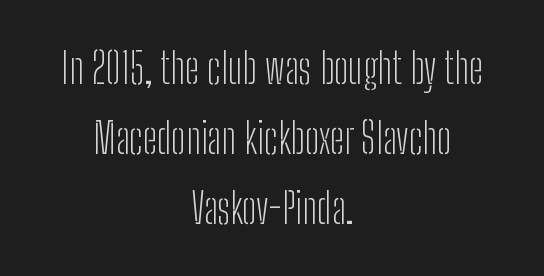
{"serif": "no", "italic": "no", "bold": "no", "weight": "light", "width": "condensed", "stroke_contrast": "low", "x_height": "medium", "monospaced": "no", "underline": "no", "align": "center", "line_spacing": "normal", "line_spacing_ratio": 1.67, "letter_spacing": "normal", "letter_spacing_em": 0.0, "glyph_px": 42}
